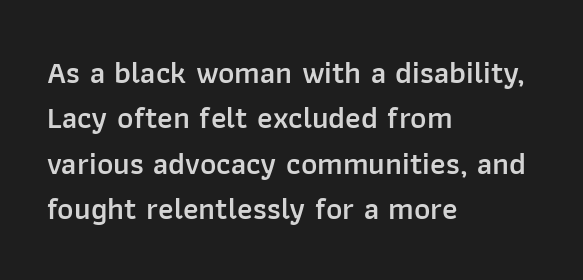
Successive baselines arrive at the customary interval. Is there any slant? The stems are plumb. Decoration check: the copy has no underline. Serif or sans? Sans — the stroke terminals are bare. A typesetter would call this zero additional tracking.
